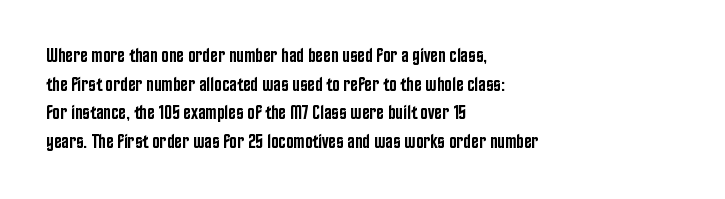
The type sits square on the baseline with zero lean. The lines are quadded left. Is the letter spacing exaggerated? No — it looks like the ordinary default. The designer left line spacing at the default. A bit beefed up — I'd call it semibold rather than bold. Underlining? Definitely not there.
